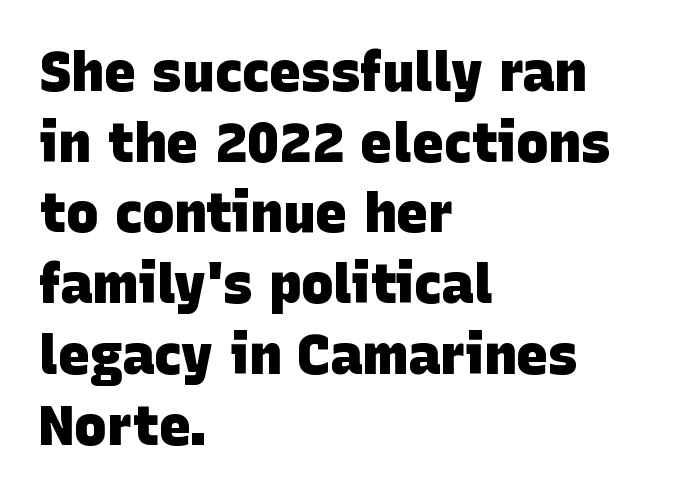
The face used here is proportionally spaced, like ordinary book or web type. Horizontally, the lines are justified to the leading edge only. No feet cap the strokes, marking this as sans-serif type. The font is running at its bold setting. Look at the tracking — it's just the regular setting, nothing added. The rendering uses a moderate line-height, typical for paragraphs.
